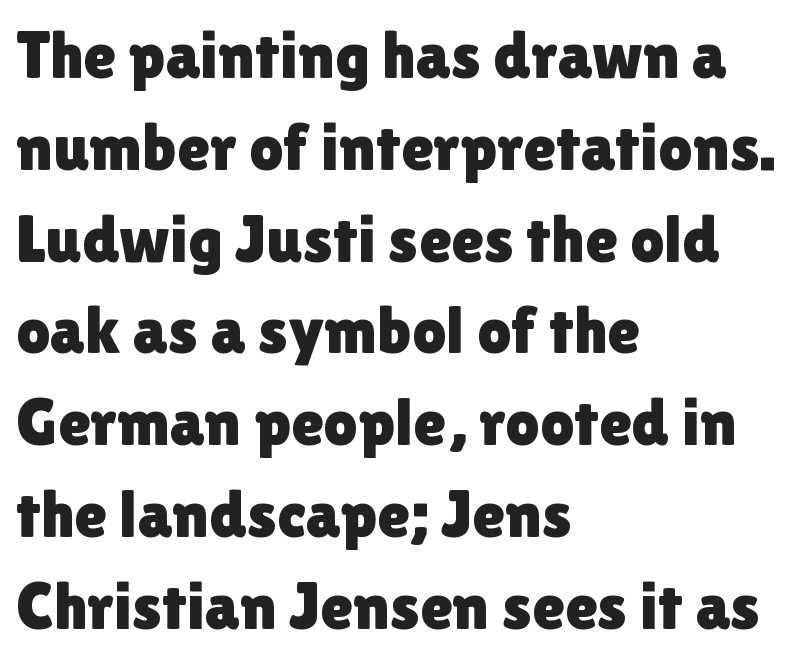
The image shows 67 px sans-serif type, upright; set left-aligned, normal line spacing (1.37x), normal letter spacing, not underlined; a medium x-height.
